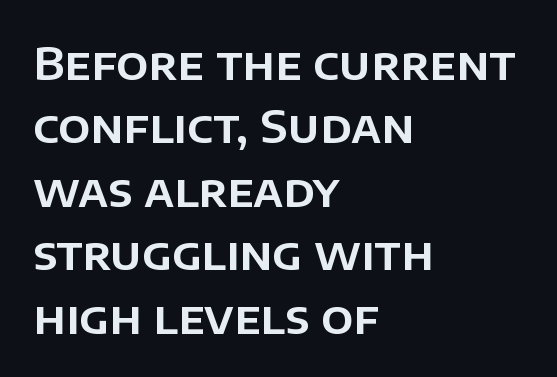
Q: Is the text italic (slanted)? A: No, it is upright.
Q: Is the typeface a serif or a sans-serif typeface? A: Sans-serif.
Q: Is the text underlined? A: No.
Q: How is the paragraph aligned? A: Left-aligned.
Q: Is the spacing between letters normal or unusually wide? A: Normal.
Q: Is the spacing between lines tight, normal or loose? A: Normal.
Q: Width (condensed, normal, or wide)? A: Normal.
Q: Stroke contrast? A: Low.
Q: x-height? A: Large.
Q: Monospaced? A: No.
